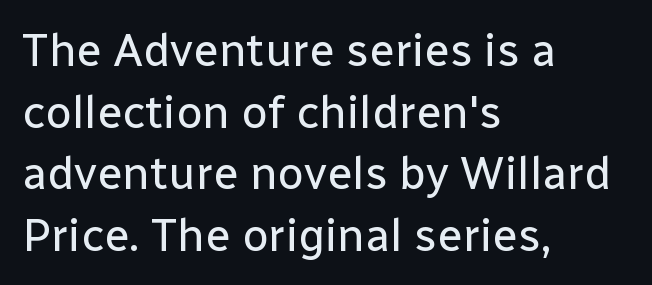
The image shows 46 px regular-weight sans-serif type, upright; set left-aligned, normal line spacing (1.34x), normal letter spacing, not underlined; low stroke contrast and a medium x-height.
